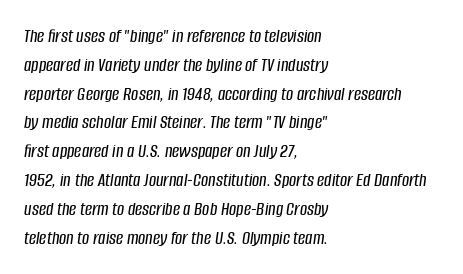
{"italic": "yes", "lean": "right", "slant_degrees": 8, "underline": "no", "align": "left", "line_spacing": "normal", "line_spacing_ratio": 1.44, "letter_spacing": "normal", "letter_spacing_em": 0.0, "glyph_px": 20}
